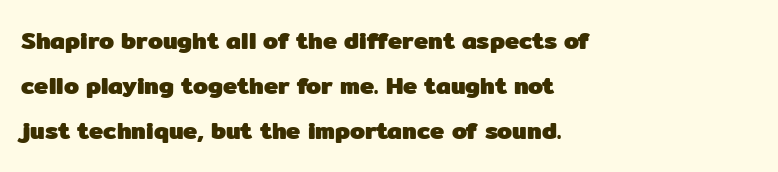
Line beginnings align vertically; line endings do not. As a designer I'd log this as weight 700, bold. No italicization has been applied; the sample stays upright. Words appear dense and cohesive because spacing is normal. Bare-footed words on every line.
